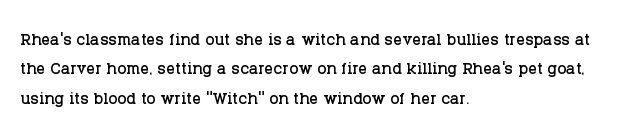
The image shows 22 px text type, upright; set left-aligned, normal line spacing (1.34x), normal letter spacing, not underlined.
